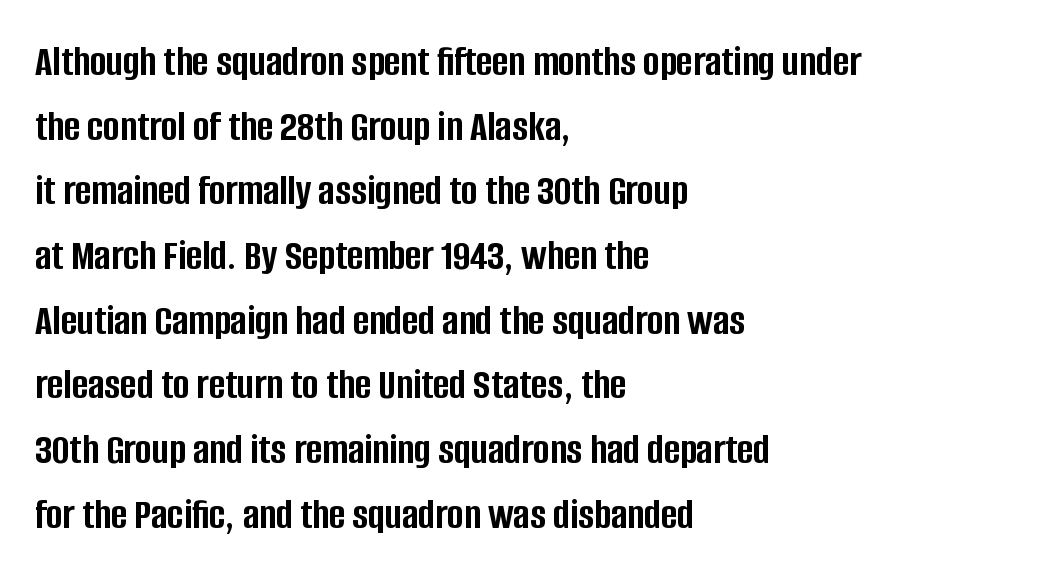
Q: Is the text bold? A: Yes.
Q: Is the text italic (slanted)? A: No, it is upright.
Q: Is the typeface a serif or a sans-serif typeface? A: Sans-serif.
Q: Is the text underlined? A: No.
Q: How is the paragraph aligned? A: Left-aligned.
Q: Is the spacing between letters normal or unusually wide? A: Normal.
Q: Is the spacing between lines tight, normal or loose? A: Normal.
Q: Width (condensed, normal, or wide)? A: Condensed.
Q: Stroke contrast? A: Low.
Q: x-height? A: Large.
Q: Monospaced? A: No.
